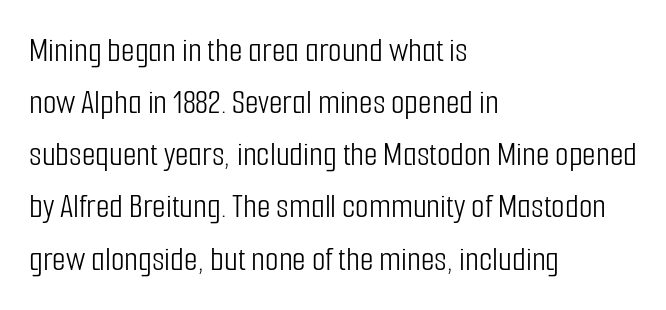
{"serif": "no", "italic": "no", "bold": "no", "weight": "light", "width": "condensed", "stroke_contrast": "low", "x_height": "medium", "monospaced": "no", "underline": "no", "align": "left", "line_spacing": "normal", "line_spacing_ratio": 1.49, "letter_spacing": "normal", "letter_spacing_em": 0.0, "glyph_px": 35}
